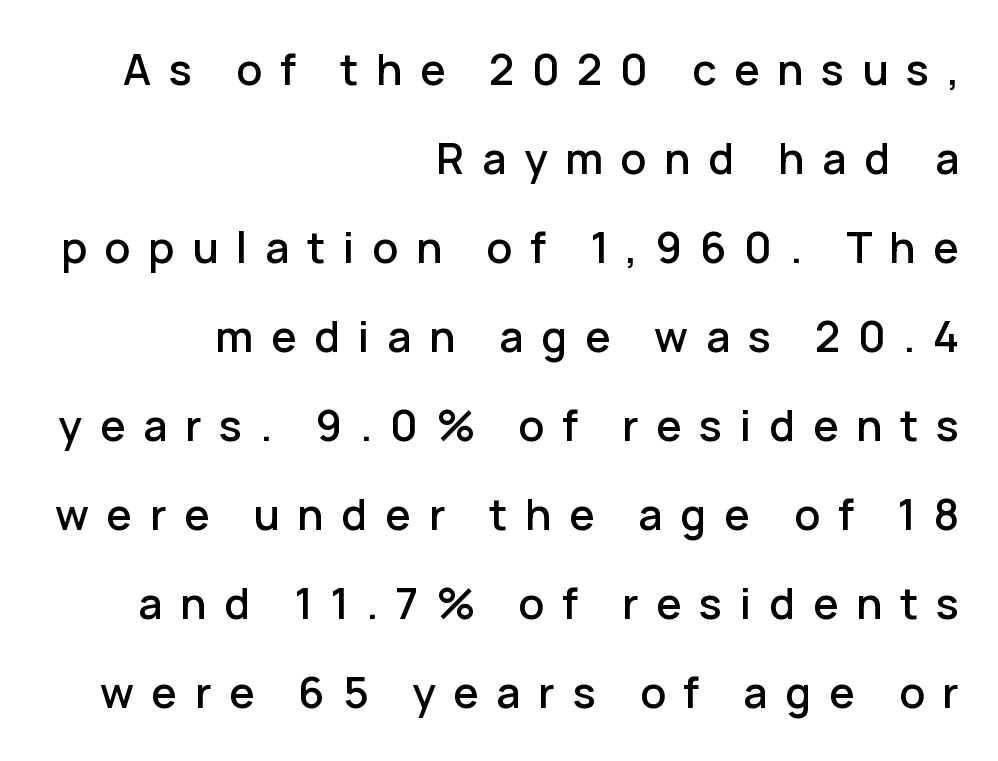
The image shows 43 px sans-serif type, upright; set right-aligned, loose line spacing (2.07x), unusually wide letter spacing (+0.41 em), not underlined; low stroke contrast and a medium x-height.
